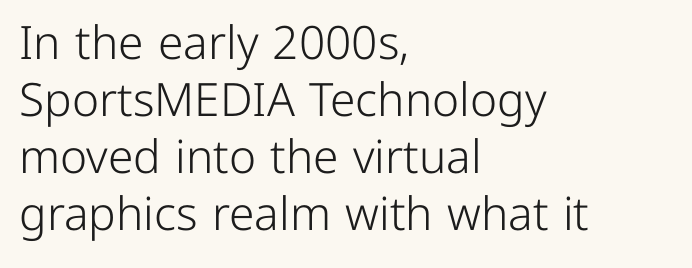
{"serif": "no", "italic": "no", "bold": "no", "weight": "light", "width": "normal", "stroke_contrast": "low", "x_height": "medium", "monospaced": "no", "underline": "no", "align": "left", "line_spacing_ratio": 1.24, "letter_spacing": "normal", "letter_spacing_em": 0.0, "glyph_px": 46}
